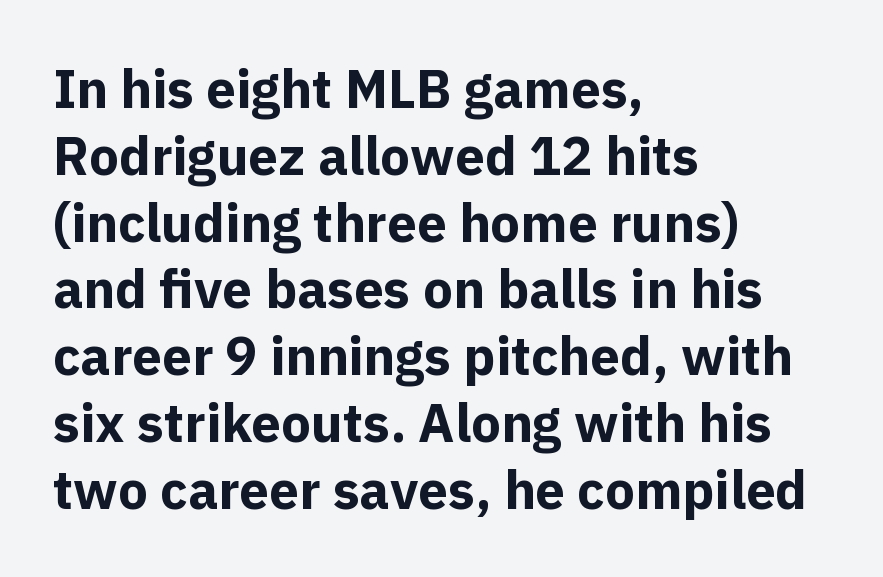
Q: Is the text bold? A: Yes.
Q: Is the text italic (slanted)? A: No, it is upright.
Q: Is the typeface a serif or a sans-serif typeface? A: Sans-serif.
Q: Is the text underlined? A: No.
Q: How is the paragraph aligned? A: Left-aligned.
Q: Is the spacing between letters normal or unusually wide? A: Normal.
Q: Is the spacing between lines tight, normal or loose? A: Normal.
Q: Width (condensed, normal, or wide)? A: Normal.
Q: x-height? A: Medium.
Q: Monospaced? A: No.
